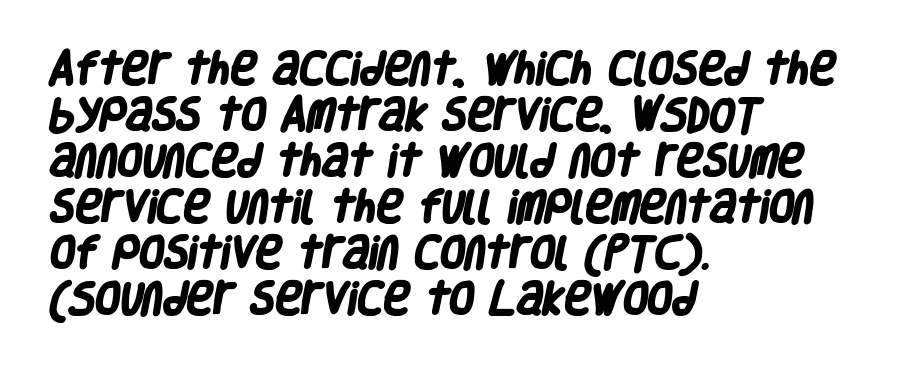
The type is set solid horizontally, with unmodified tracking. The typeface chosen for these lines omits serifs. Summary of weight: heavy, a full bold. The zone under the glyphs is completely vacant.
